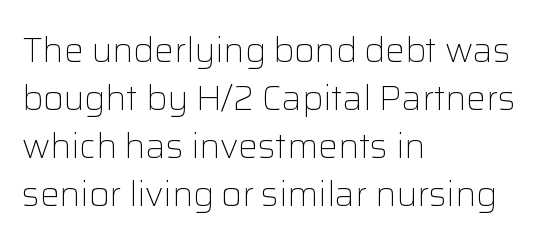
Q: Is the text bold? A: No.
Q: Is the text italic (slanted)? A: No, it is upright.
Q: Is the typeface a serif or a sans-serif typeface? A: Sans-serif.
Q: Is the text underlined? A: No.
Q: How is the paragraph aligned? A: Left-aligned.
Q: Is the spacing between letters normal or unusually wide? A: Normal.
Q: Is the spacing between lines tight, normal or loose? A: Normal.
Q: Width (condensed, normal, or wide)? A: Normal.
Q: Stroke contrast? A: Low.
Q: x-height? A: Medium.
Q: Monospaced? A: No.
